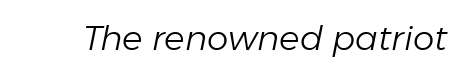
{"italic": "yes", "lean": "right", "slant_degrees": 11, "bold": "no", "weight": "light", "width": "normal", "stroke_contrast": "low", "x_height": "medium", "monospaced": "no", "underline": "no", "letter_spacing": "normal", "letter_spacing_em": 0.0, "glyph_px": 34}
